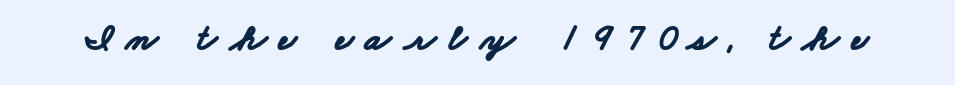
Emphasis by weight is at full strength: bold. Each letter keeps its own natural width here, so spacing adapts to shape. The gaps between neighbouring characters are conspicuously large. Type without underlining.
